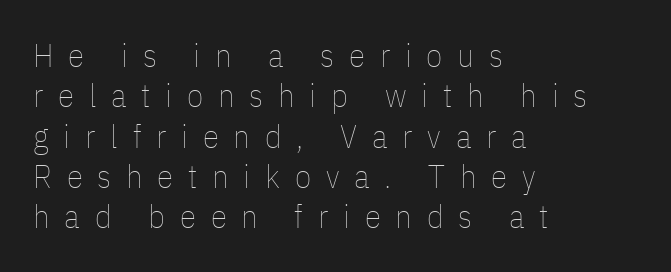
The image shows 33 px thin, condensed type, upright; set left-aligned, line spacing 1.22x, unusually wide letter spacing (+0.45 em), not underlined; low stroke contrast and a medium x-height.
